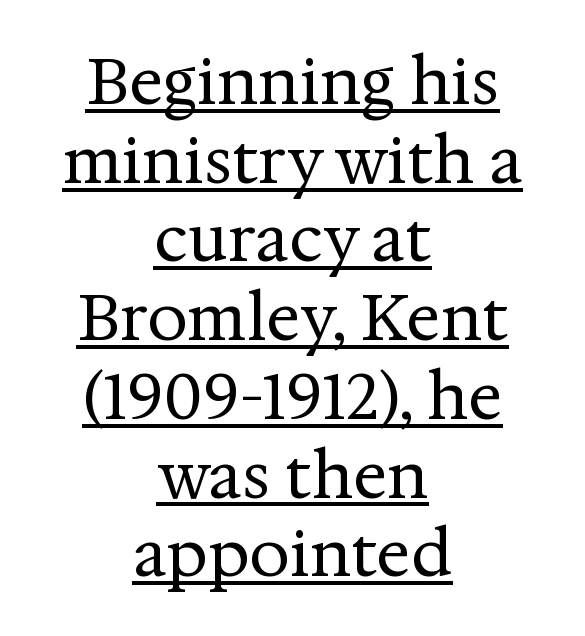
{"serif": "yes", "italic": "no", "bold": "no", "weight": "regular", "width": "normal", "stroke_contrast": "medium", "x_height": "medium", "monospaced": "no", "underline": "yes", "align": "center", "line_spacing_ratio": 1.23, "letter_spacing": "normal", "letter_spacing_em": 0.0, "glyph_px": 64}
